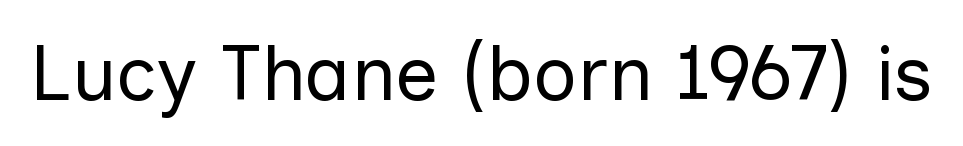
Q: Is the text bold? A: No.
Q: Is the text italic (slanted)? A: No, it is upright.
Q: Is the typeface a serif or a sans-serif typeface? A: Sans-serif.
Q: Is the text underlined? A: No.
Q: Is the spacing between letters normal or unusually wide? A: Normal.
Q: Width (condensed, normal, or wide)? A: Normal.
Q: Stroke contrast? A: Low.
Q: x-height? A: Medium.
Q: Monospaced? A: No.
